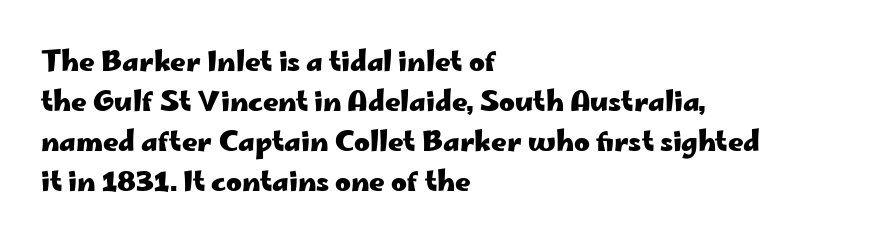
{"italic": "no", "bold": "yes", "underline": "no", "align": "left", "line_spacing": "normal", "line_spacing_ratio": 1.48, "letter_spacing": "normal", "letter_spacing_em": 0.0, "glyph_px": 27}
